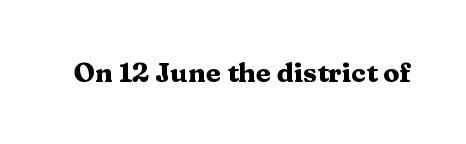
{"italic": "no", "bold": "yes", "underline": "no", "letter_spacing": "normal", "letter_spacing_em": 0.0, "glyph_px": 27}
